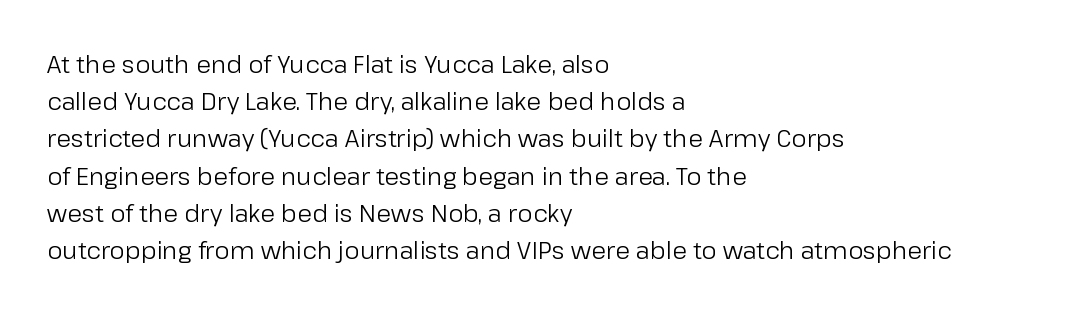
Ordinary non-slanted type is in use. This sample uses plain, unmodified letter spacing. Has an underline been added? It has not. The designer left line spacing at the default. The cut favours lightness, reaching ordinary text weight at its darkest. Layout note: lines flush left.
